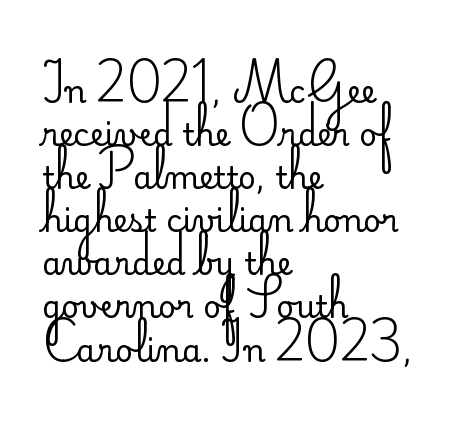
Q: Is the text bold? A: No.
Q: Is the text italic (slanted)? A: No, it is upright.
Q: Is the typeface a serif or a sans-serif typeface? A: Sans-serif.
Q: Is the text underlined? A: No.
Q: How is the paragraph aligned? A: Left-aligned.
Q: Is the spacing between letters normal or unusually wide? A: Normal.
Q: Is the spacing between lines tight, normal or loose? A: Normal.
Q: Width (condensed, normal, or wide)? A: Normal.
Q: Stroke contrast? A: Low.
Q: x-height? A: Small.
Q: Monospaced? A: No.
